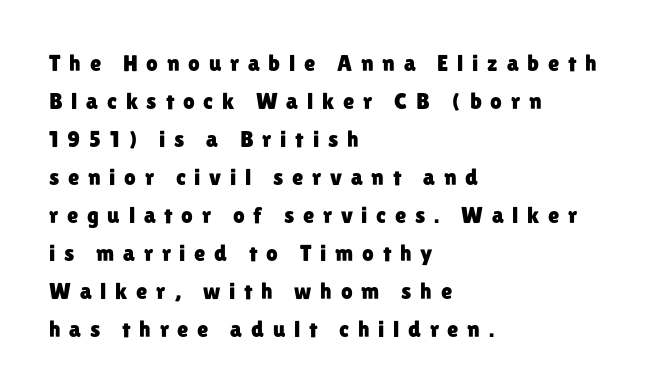
Horizontal alignment here is leftward, the default for most running prose. Lines of text with bare space underneath. Every stem runs plumb, perpendicular to the baseline. Summary of vertical rhythm: regular, with standard interline spacing. Between one letter and the next there's a generous, obvious gap.
